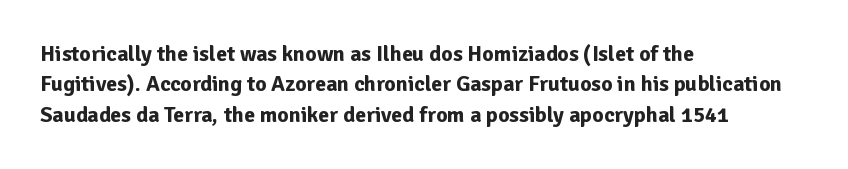
Q: Is the text bold? A: Yes.
Q: Is the text italic (slanted)? A: No, it is upright.
Q: Is the text underlined? A: No.
Q: How is the paragraph aligned? A: Left-aligned.
Q: Is the spacing between letters normal or unusually wide? A: Normal.
Q: Is the spacing between lines tight, normal or loose? A: Normal.
